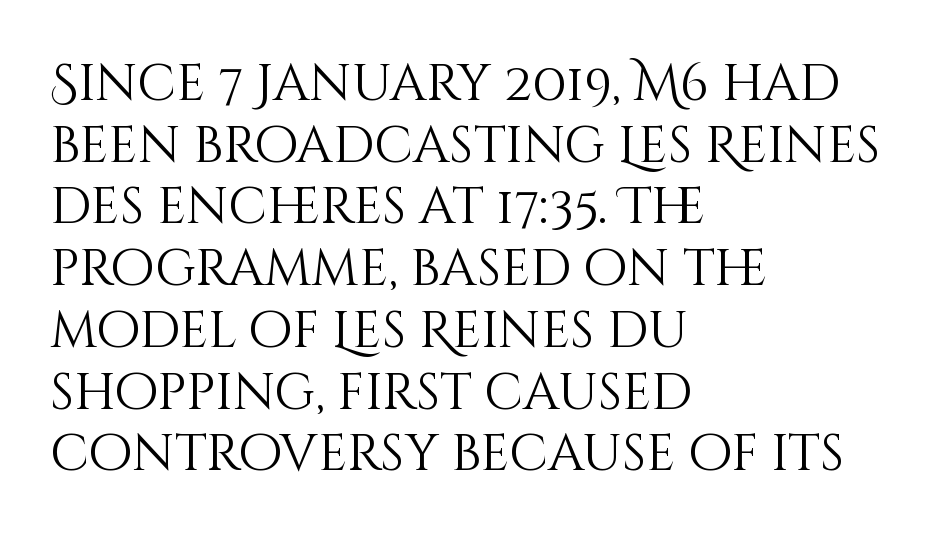
The image shows 51 px light type, upright; set left-aligned, line spacing 1.21x, normal letter spacing, not underlined; medium stroke contrast and a large x-height.
